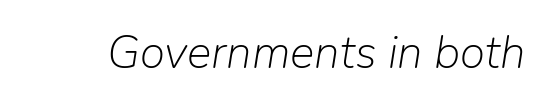
The image shows 46 px light type, italic (leaning right); set normal letter spacing, not underlined; low stroke contrast and a medium x-height.
